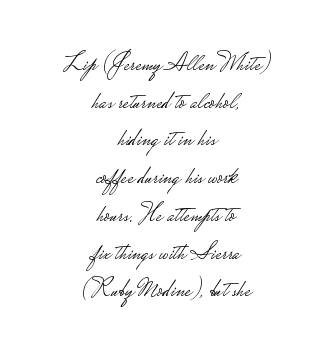
The image shows 25 px text type; set centered, normal line spacing (1.51x), normal letter spacing, not underlined.
